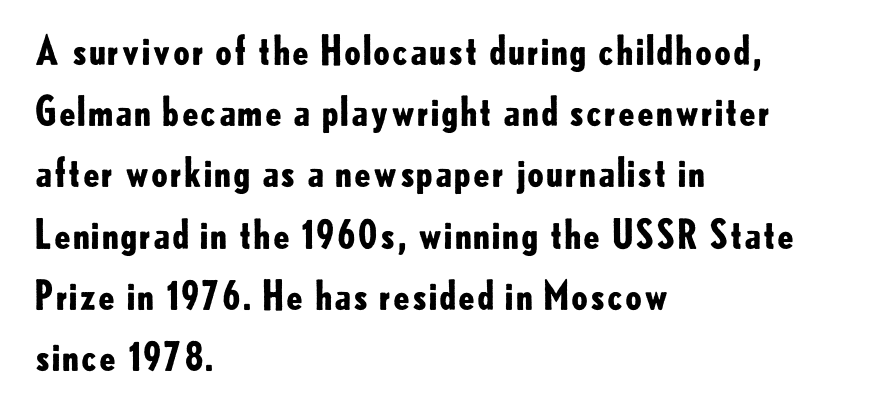
Inter-character spacing is left at the font's built-in metrics. Compared with typical paragraphs, the rows here are spaced about the same. Underlining? Definitely not there. A classic flush-left, rag-right setting is used for this passage.
